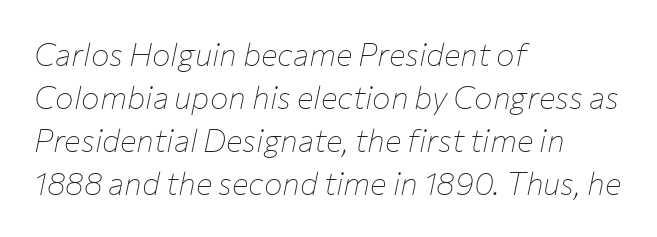
{"italic": "yes", "lean": "right", "slant_degrees": 12, "bold": "no", "weight": "thin", "width": "normal", "stroke_contrast": "low", "x_height": "medium", "monospaced": "no", "underline": "no", "align": "left", "line_spacing": "normal", "line_spacing_ratio": 1.39, "letter_spacing": "normal", "letter_spacing_em": 0.0, "glyph_px": 31}
